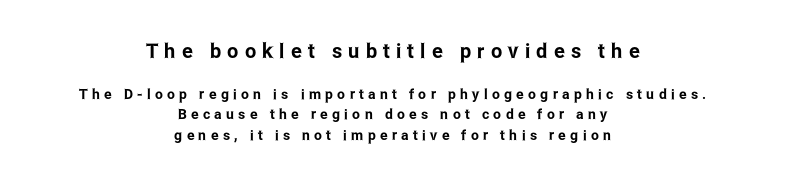
Q: Is the text italic (slanted)? A: No, it is upright.
Q: Is the text underlined? A: No.
Q: How is the paragraph aligned? A: Centered.
Q: Is the spacing between letters normal or unusually wide? A: Unusually wide.
Q: Is the spacing between lines tight, normal or loose? A: Normal.
Q: Which block of text is set in a larger size, the first (top) or the second (bottom)? A: The first (top) one.
